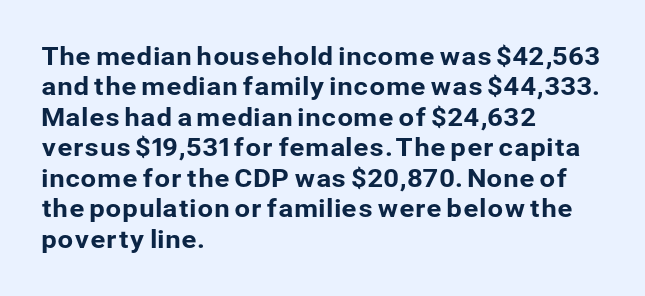
The typography opts for an upright posture over an oblique one. The letterforms sit shoulder to shoulder at normal distance. Compared with a centered layout, this one pins lines to the left instead. Descenders are the only things crossing below the line.
